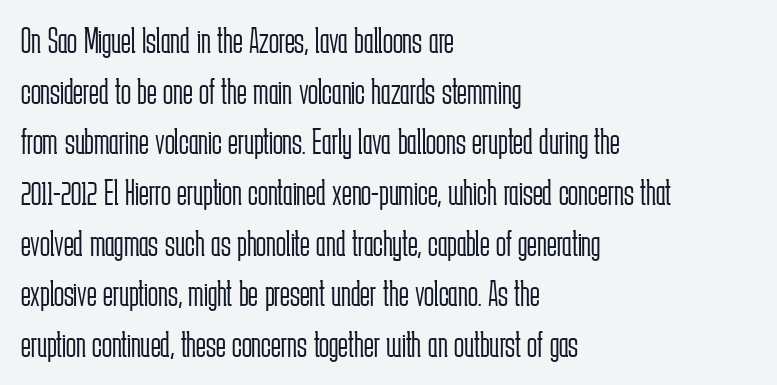
Q: Is the text bold? A: No.
Q: Is the text italic (slanted)? A: No, it is upright.
Q: Is the typeface a serif or a sans-serif typeface? A: Sans-serif.
Q: Is the text underlined? A: No.
Q: How is the paragraph aligned? A: Left-aligned.
Q: Is the spacing between letters normal or unusually wide? A: Normal.
Q: Is the spacing between lines tight, normal or loose? A: Normal.
Q: Width (condensed, normal, or wide)? A: Condensed.
Q: Stroke contrast? A: Low.
Q: x-height? A: Medium.
Q: Monospaced? A: No.
